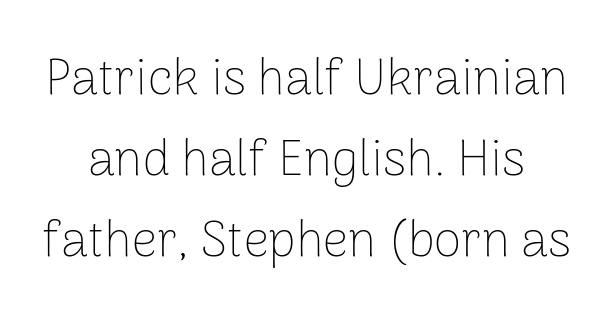
Q: Is the text bold? A: No.
Q: Is the text italic (slanted)? A: No, it is upright.
Q: Is the typeface a serif or a sans-serif typeface? A: Sans-serif.
Q: Is the text underlined? A: No.
Q: Is the spacing between letters normal or unusually wide? A: Normal.
Q: Is the spacing between lines tight, normal or loose? A: Normal.
Q: Width (condensed, normal, or wide)? A: Normal.
Q: Stroke contrast? A: Low.
Q: x-height? A: Medium.
Q: Monospaced? A: No.
